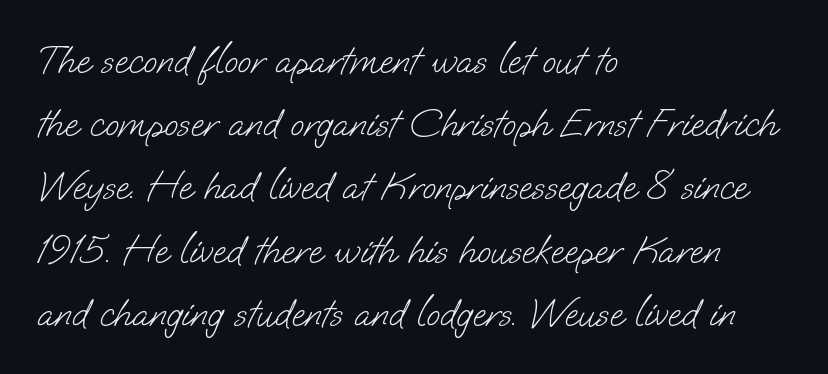
Short note: letters normally spaced. Does the type have serifs? No, each stem ends abruptly. Nothing heavy about these letters — not bold at all. This block has exactly the height ordinary leading produces.
